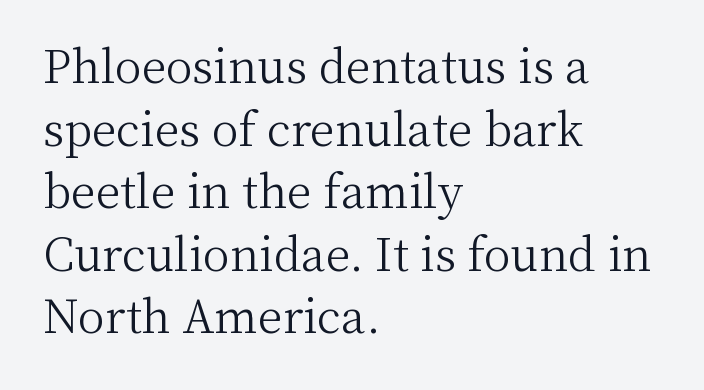
Q: Is the text bold? A: No.
Q: Is the text italic (slanted)? A: No, it is upright.
Q: Is the typeface a serif or a sans-serif typeface? A: Serif.
Q: Is the text underlined? A: No.
Q: How is the paragraph aligned? A: Left-aligned.
Q: Is the spacing between letters normal or unusually wide? A: Normal.
Q: Is the spacing between lines tight, normal or loose? A: Normal.
Q: Width (condensed, normal, or wide)? A: Normal.
Q: Stroke contrast? A: Medium.
Q: x-height? A: Medium.
Q: Monospaced? A: No.
